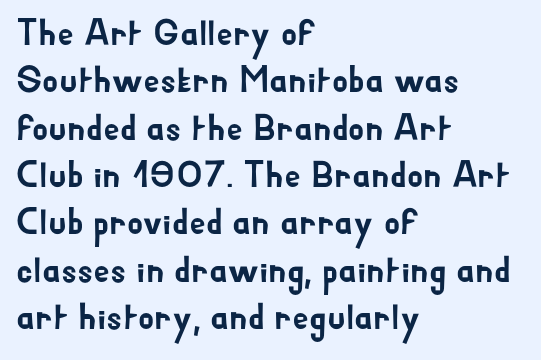
{"serif": "no", "italic": "no", "width": "normal", "stroke_contrast": "low", "x_height": "small", "monospaced": "no", "underline": "no", "align": "left", "line_spacing": "normal", "line_spacing_ratio": 1.28, "letter_spacing": "normal", "letter_spacing_em": 0.0, "glyph_px": 37}
